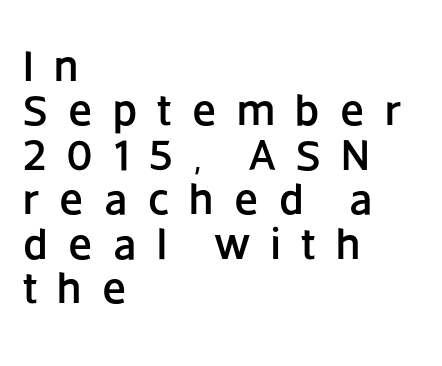
One glance says dense: line gaps are narrower than usual. The text was rendered using a sans face with plain stroke endings. Any mark beneath the type? The region is blank. The face used here is rendered with a markedly widened letterfit.
